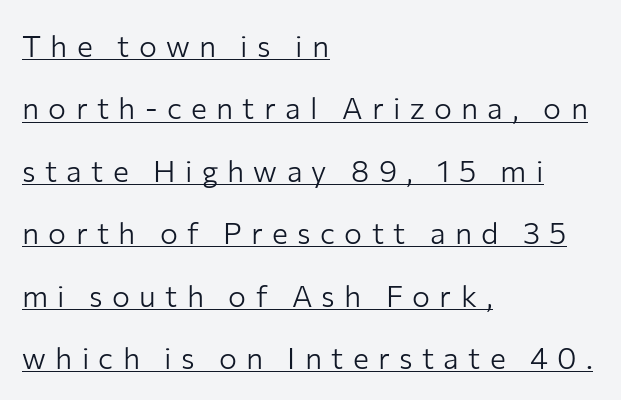
A rule runs beneath these lines of type. The rendering uses a large line-height, opening up the rows. The strokes are not fattened; the text isn't bold. Ascenders rise straight up at ninety degrees.
